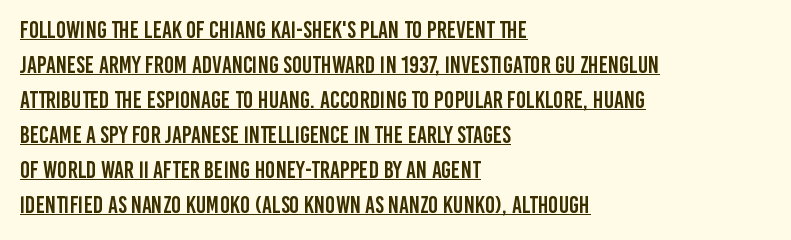
The image shows 24 px text type, upright; set left-aligned, normal line spacing (1.46x), normal letter spacing, underlined.
